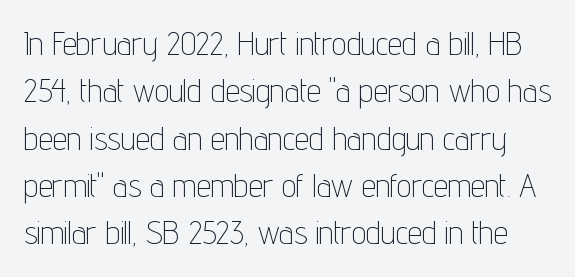
Bare-footed words on every line. Rows of type keep a routine distance in the vertical direction. Nobody touched the tracking dial on this one. The text was rendered using a sans face with plain stroke endings.
